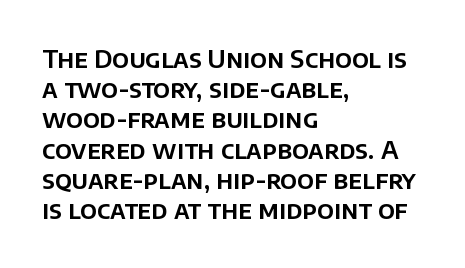
Standard letterfit; no display-style spreading of the glyphs. A typesetter would mark this as roman, not italic. Does the copy run flush right? No — it runs flush left. Words float on clear page, feet unadorned.
